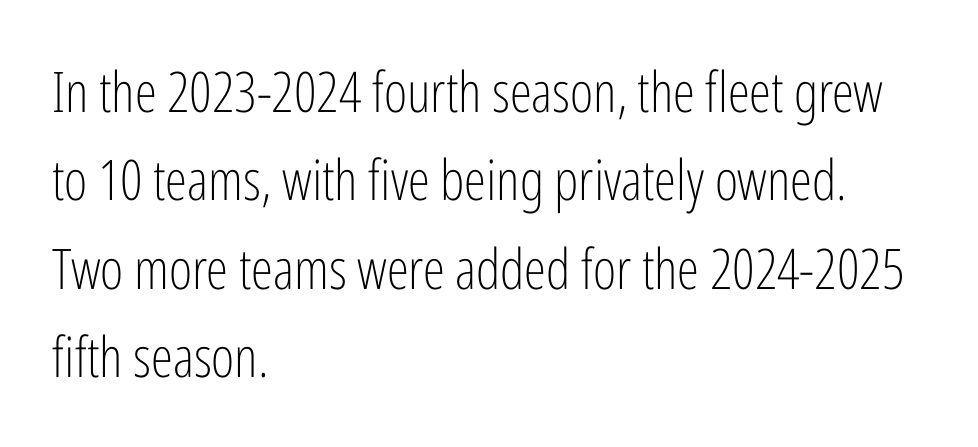
{"serif": "no", "italic": "no", "bold": "no", "weight": "light", "width": "condensed", "stroke_contrast": "low", "x_height": "medium", "monospaced": "no", "underline": "no", "align": "left", "line_spacing": "normal", "line_spacing_ratio": 1.58, "letter_spacing": "normal", "letter_spacing_em": 0.0, "glyph_px": 56}
